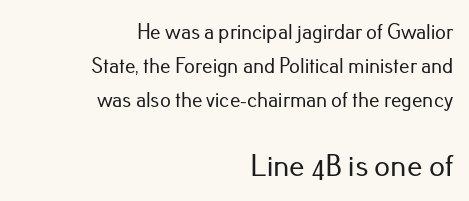
The image shows 31 px sans-serif type, upright; set right-aligned, normal line spacing (1.62x), normal letter spacing, not underlined; the second (bottom) block is 1.48x larger; low stroke contrast and a small x-height.
